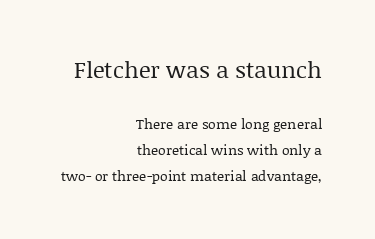
Each line ends at the same right margin while the left side varies. Compare the two chunks: the upper has the greater cap height. Look at the tracking — it's just the regular setting, nothing added. Each stroke keeps to a modest, everyday thickness or less. Ascenders rise straight up at ninety degrees.
